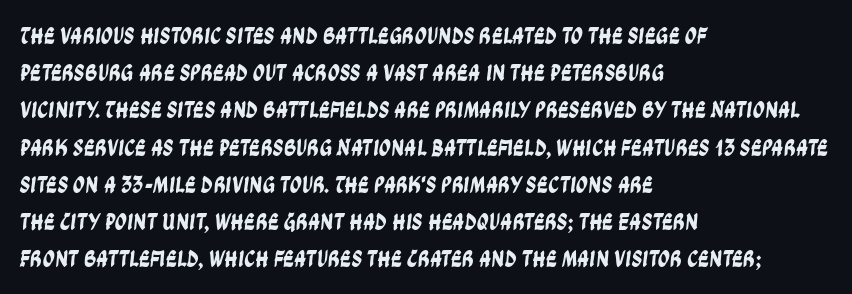
Q: Is the text underlined? A: No.
Q: How is the paragraph aligned? A: Left-aligned.
Q: Is the spacing between letters normal or unusually wide? A: Normal.
Q: Is the spacing between lines tight, normal or loose? A: Normal.
